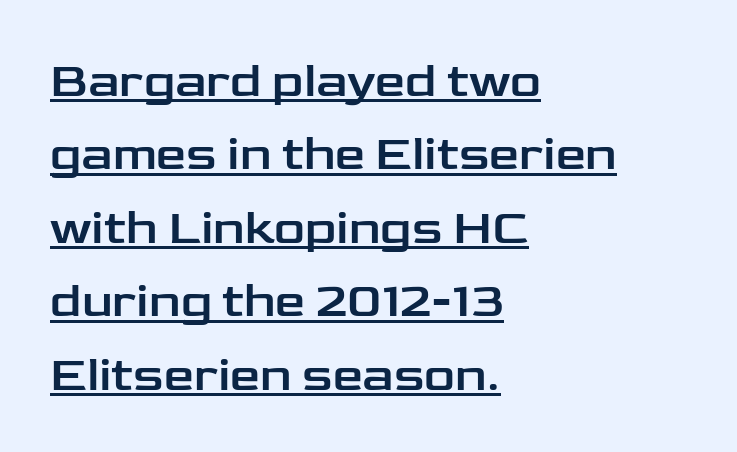
{"serif": "no", "italic": "no", "width": "wide", "stroke_contrast": "low", "x_height": "medium", "monospaced": "no", "underline": "yes", "align": "left", "line_spacing": "normal", "line_spacing_ratio": 1.53, "letter_spacing": "normal", "letter_spacing_em": 0.0, "glyph_px": 48}
